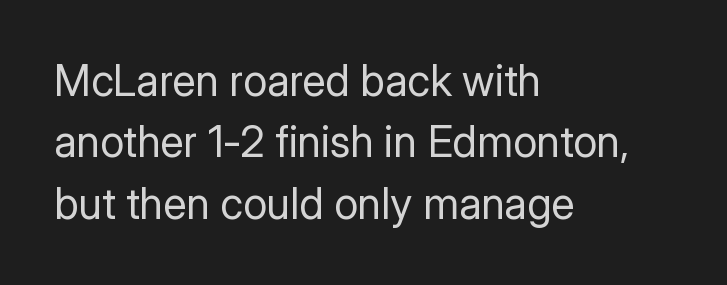
Q: Is the text bold? A: No.
Q: Is the text italic (slanted)? A: No, it is upright.
Q: Is the typeface a serif or a sans-serif typeface? A: Sans-serif.
Q: Is the text underlined? A: No.
Q: How is the paragraph aligned? A: Left-aligned.
Q: Is the spacing between letters normal or unusually wide? A: Normal.
Q: Is the spacing between lines tight, normal or loose? A: Normal.
Q: Width (condensed, normal, or wide)? A: Normal.
Q: Stroke contrast? A: Low.
Q: x-height? A: Medium.
Q: Monospaced? A: No.
